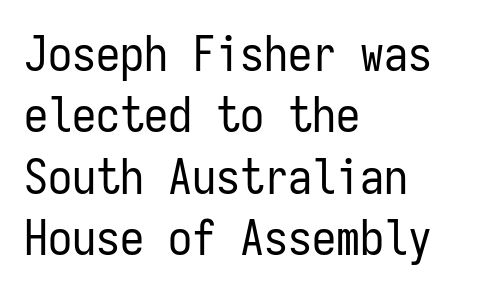
The image shows 48 px regular-weight, condensed sans-serif type, upright, monospaced; set left-aligned, normal line spacing (1.28x), normal letter spacing, not underlined; low stroke contrast and a medium x-height.
